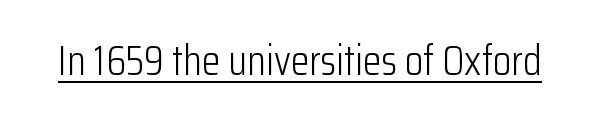
Think standard paragraph weight, or any step lighter than that. The horizontal fit of the characters is conventional and even. In terms of posture, this sample is upright. The rendering uses natural spacing where letterforms have individual widths. Beneath each row of characters lies a ruled line. Does the type have serifs? No, each stem ends abruptly.
